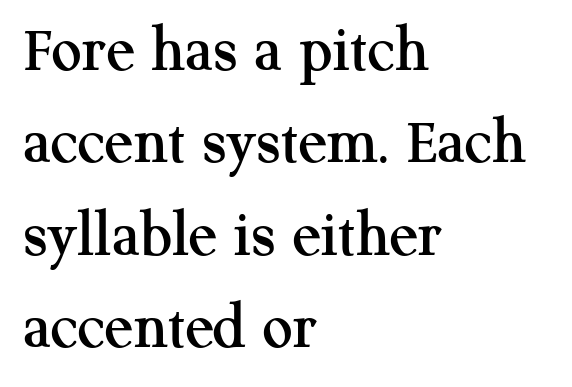
Notice how the stems are strictly vertical — no italics here. The lines sit at an ordinary, default distance from one another. Font category for this specimen: serif. A student would call this left alignment; a typographer would say flush left, rag right.
